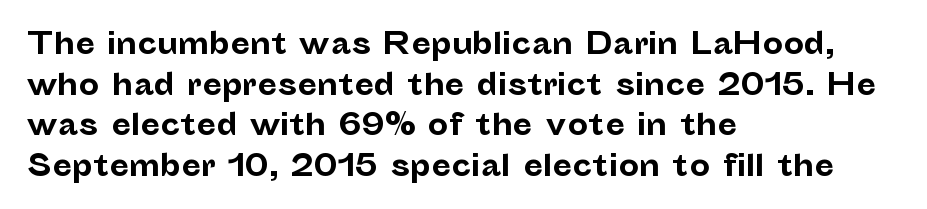
The image shows 29 px bold sans-serif type, upright; set left-aligned, normal line spacing (1.4x), normal letter spacing, not underlined; low stroke contrast and a medium x-height.
